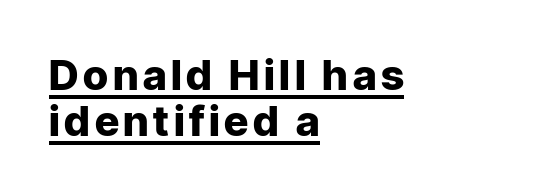
Q: Is the text bold? A: Yes.
Q: Is the text italic (slanted)? A: No, it is upright.
Q: Is the typeface a serif or a sans-serif typeface? A: Sans-serif.
Q: Is the text underlined? A: Yes.
Q: How is the paragraph aligned? A: Left-aligned.
Q: Is the spacing between lines tight, normal or loose? A: Tight.
Q: Width (condensed, normal, or wide)? A: Normal.
Q: Stroke contrast? A: Low.
Q: x-height? A: Medium.
Q: Monospaced? A: No.
